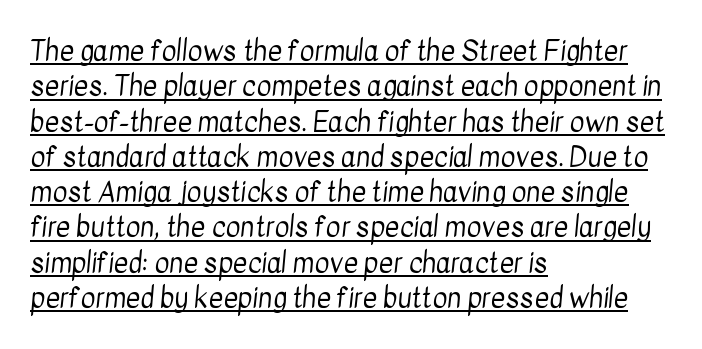
The image shows 28 px regular-weight, condensed sans-serif type; set left-aligned, normal line spacing (1.26x), normal letter spacing, underlined; low stroke contrast and a medium x-height.
